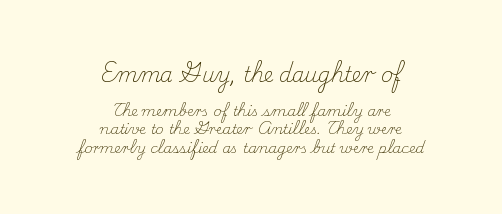
Which margin do the lines hug? Neither — every line sits in the middle. The face looks like a standard text weight, possibly lighter. The foot of each line stays bare and open.
